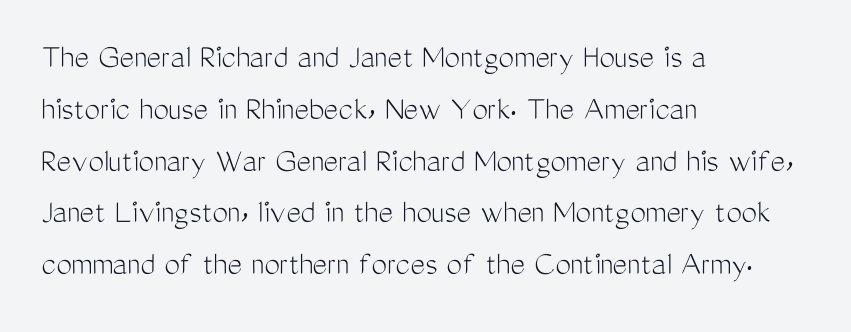
The image shows 35 px light, condensed sans-serif type, upright; set left-aligned, normal line spacing (1.48x), normal letter spacing, not underlined; medium stroke contrast and a medium x-height.
